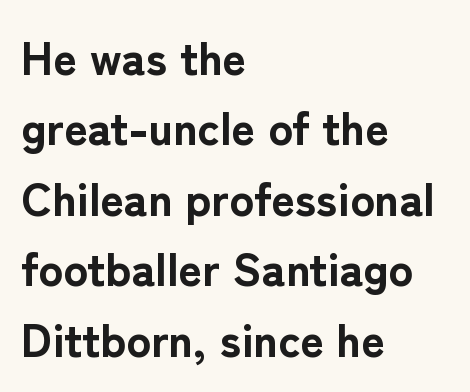
What stands out about the letter spacing? Nothing — it is the standard amount. Notice how thick the strokes are: this is what a full bold looks like. Designer's note — italics off, roman on. Each row of text sits above clean, open space.
